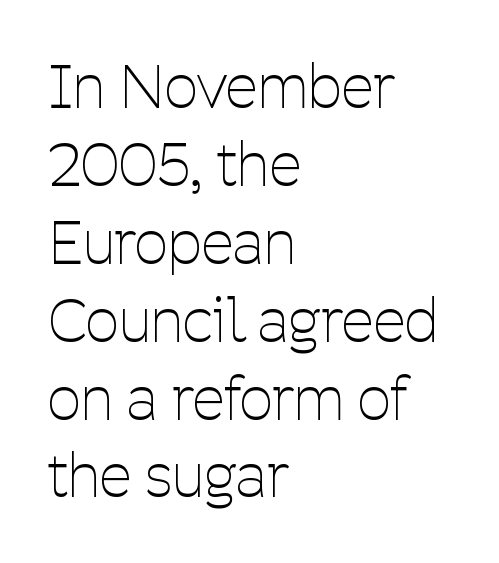
Q: Is the text bold? A: No.
Q: Is the text italic (slanted)? A: No, it is upright.
Q: Is the typeface a serif or a sans-serif typeface? A: Sans-serif.
Q: Is the text underlined? A: No.
Q: How is the paragraph aligned? A: Left-aligned.
Q: Is the spacing between letters normal or unusually wide? A: Normal.
Q: Is the spacing between lines tight, normal or loose? A: Normal.
Q: Width (condensed, normal, or wide)? A: Condensed.
Q: Stroke contrast? A: Low.
Q: x-height? A: Medium.
Q: Monospaced? A: No.
